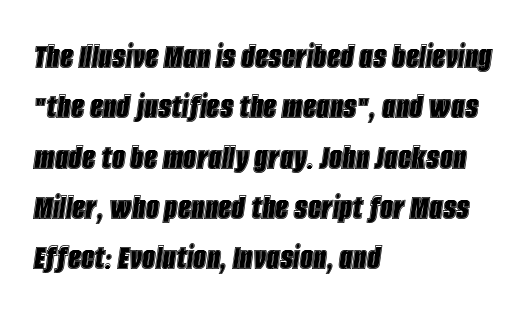
Q: Is the text italic (slanted)? A: Yes, it leans right by about 8 degrees.
Q: Is the text underlined? A: No.
Q: How is the paragraph aligned? A: Left-aligned.
Q: Is the spacing between letters normal or unusually wide? A: Normal.
Q: Is the spacing between lines tight, normal or loose? A: Normal.
Q: Width (condensed, normal, or wide)? A: Condensed.
Q: x-height? A: Large.
Q: Monospaced? A: No.
